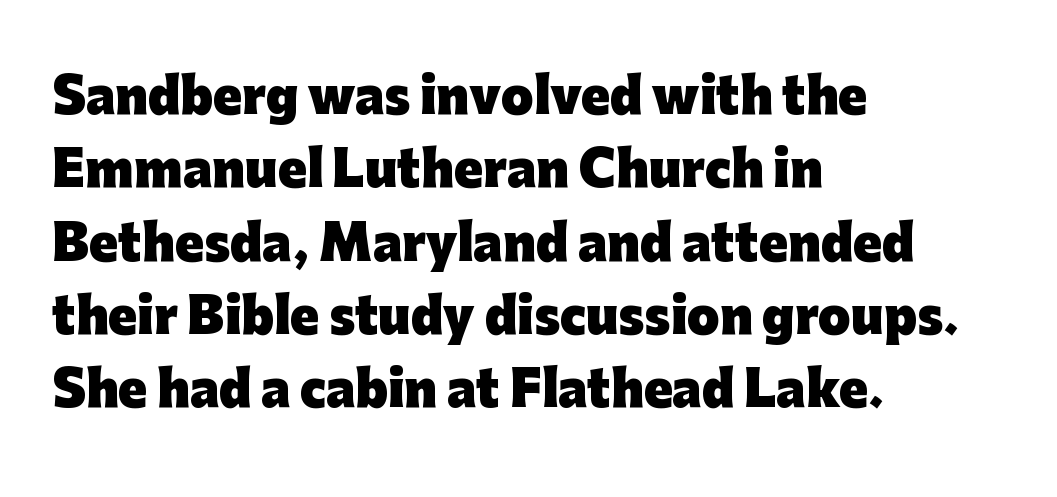
{"serif": "no", "italic": "no", "bold": "yes", "weight": "heavy", "width": "normal", "stroke_contrast": "low", "x_height": "medium", "monospaced": "no", "underline": "no", "align": "left", "line_spacing": "normal", "line_spacing_ratio": 1.56, "letter_spacing": "normal", "letter_spacing_em": 0.0, "glyph_px": 47}
